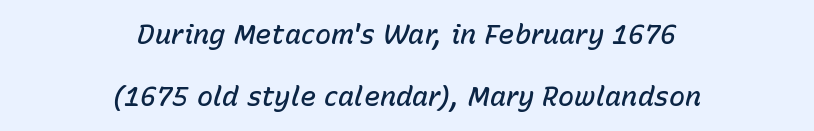
The image shows 27 px text type, italic (leaning right); set centered, loose line spacing (2.28x), normal letter spacing, not underlined.
